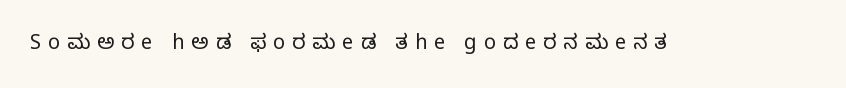
The letters look calm and open, with moderate or lighter stems. Designer's note — italics off, roman on. The zone under the glyphs is completely vacant. In terms of letterspacing, this is a distinctly airy, spread setting.
